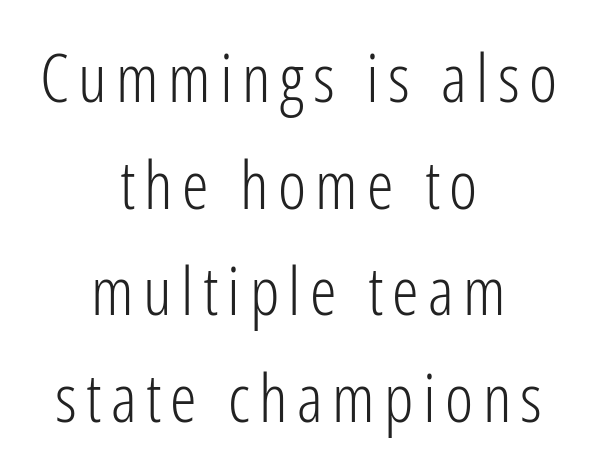
The gap between lines stays unmarked. Summary of vertical rhythm: regular, with standard interline spacing. Nothing sits at the stroke ends, so this counts as sans-serif. Every row of glyphs is offset so its center matches the block's center. Character widths vary here, with narrow letters taking less room than wide ones. Stroke thickness stays within the range of a standard reading face or lighter.
